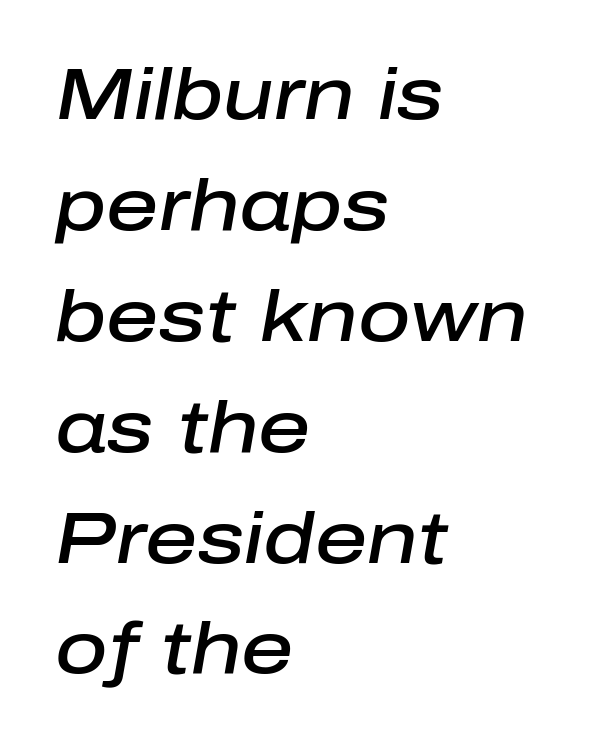
Observe the lean: these are italic letterforms. The passage shown is typed in a proportional face where columns would drift. Is the type bold? Partly — it's a semibold, heavier than regular but not fully bold. Tracking here is standard; glyphs follow each other at the usual distance. A bare baseline throughout the passage. A classic flush-left, rag-right setting is used for this passage.
